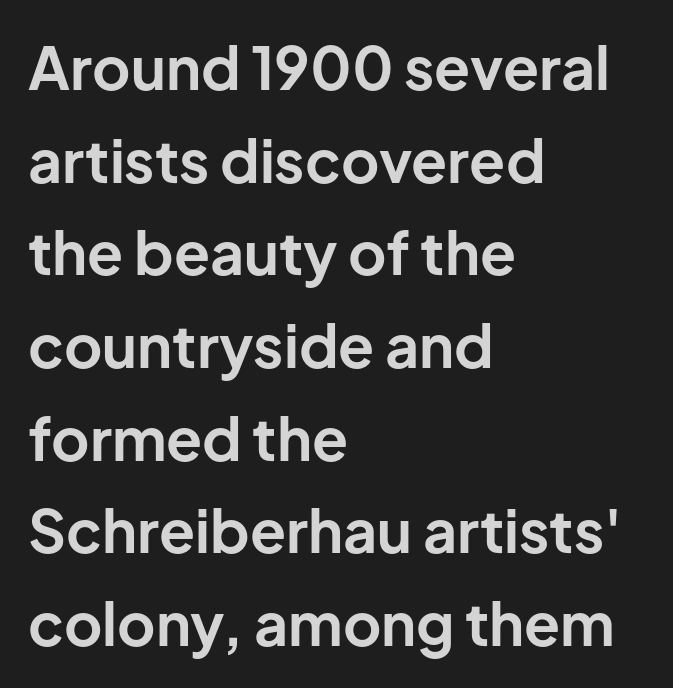
The image shows 59 px bold sans-serif type, upright; set left-aligned, normal line spacing (1.57x), normal letter spacing, not underlined; low stroke contrast and a medium x-height.
